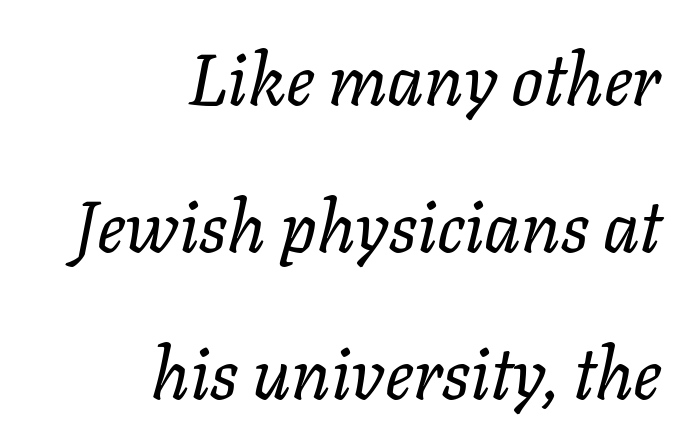
The image shows 71 px regular-weight type, italic (leaning right); set right-aligned, loose line spacing (2.07x), normal letter spacing, not underlined; low stroke contrast and a medium x-height.
